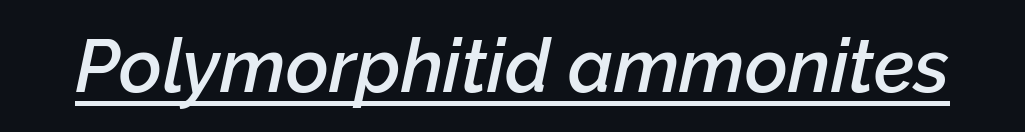
The image shows 74 px semibold type, italic (leaning right); set normal letter spacing, underlined; low stroke contrast and a medium x-height.
